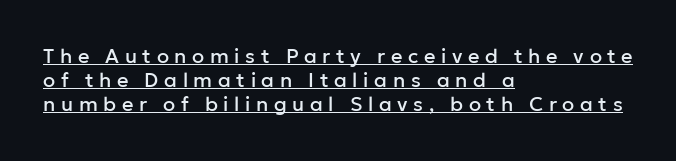
{"italic": "no", "underline": "yes", "align": "left", "line_spacing_ratio": 1.21, "letter_spacing": "wide", "letter_spacing_em": 0.28, "glyph_px": 20}
